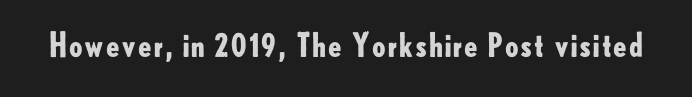
Check the space under the baseline: it is left empty. Regarding serifs, this sample does without them. A full-strength bold gives these letters their thick strokes. Every character sits straight up, as roman type does.
